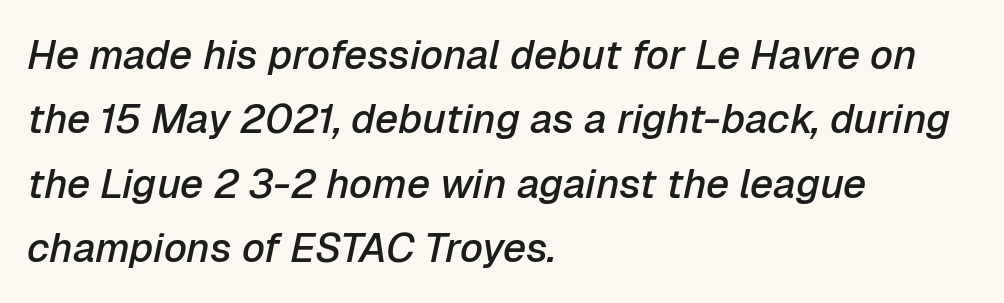
{"italic": "yes", "lean": "right", "slant_degrees": 12, "bold": "semi", "weight": "semibold", "width": "normal", "stroke_contrast": "low", "x_height": "medium", "monospaced": "no", "underline": "no", "align": "left", "line_spacing": "normal", "line_spacing_ratio": 1.57, "letter_spacing": "normal", "letter_spacing_em": 0.0, "glyph_px": 41}
